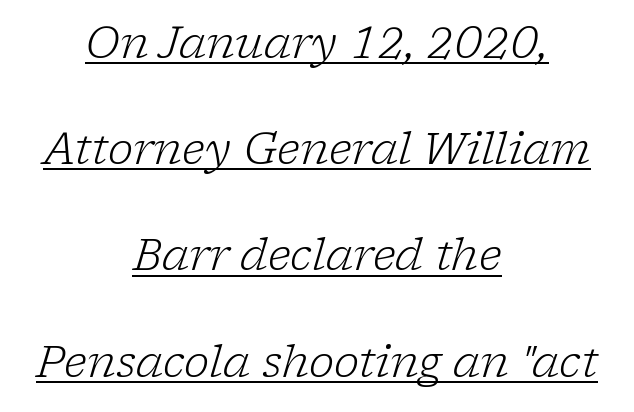
Q: Is the text bold? A: No.
Q: Is the text italic (slanted)? A: Yes, it leans right by about 17 degrees.
Q: Is the typeface a serif or a sans-serif typeface? A: Serif.
Q: Is the text underlined? A: Yes.
Q: How is the paragraph aligned? A: Centered.
Q: Is the spacing between letters normal or unusually wide? A: Normal.
Q: Is the spacing between lines tight, normal or loose? A: Loose.
Q: Width (condensed, normal, or wide)? A: Normal.
Q: Stroke contrast? A: Low.
Q: x-height? A: Medium.
Q: Monospaced? A: No.
